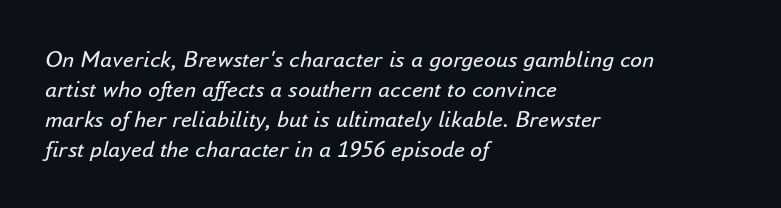
{"italic": "yes", "lean": "right", "slant_degrees": 16, "bold": "no", "underline": "no", "align": "left", "line_spacing": "normal", "line_spacing_ratio": 1.25, "letter_spacing": "normal", "letter_spacing_em": 0.0, "glyph_px": 24}
